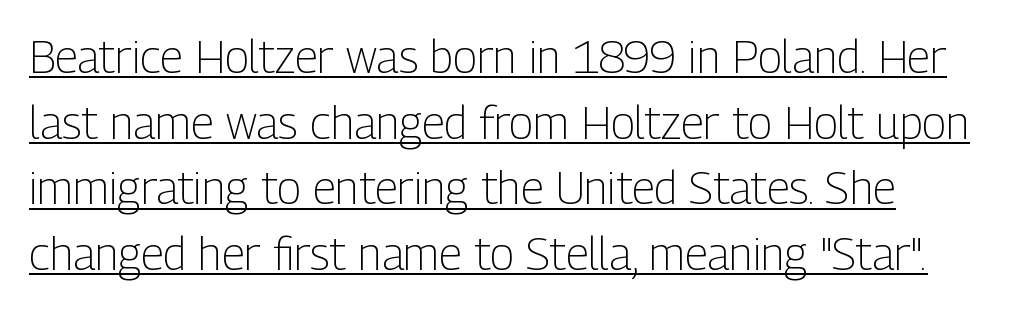
Q: Is the text bold? A: No.
Q: Is the text italic (slanted)? A: No, it is upright.
Q: Is the typeface a serif or a sans-serif typeface? A: Sans-serif.
Q: Is the text underlined? A: Yes.
Q: How is the paragraph aligned? A: Left-aligned.
Q: Is the spacing between letters normal or unusually wide? A: Normal.
Q: Is the spacing between lines tight, normal or loose? A: Normal.
Q: Width (condensed, normal, or wide)? A: Condensed.
Q: Stroke contrast? A: Low.
Q: x-height? A: Medium.
Q: Monospaced? A: No.
